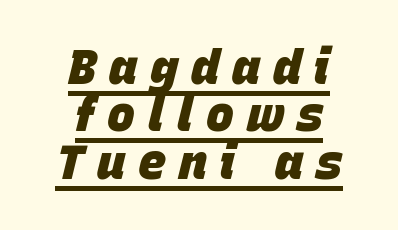
The image shows 47 px heavy type, italic (leaning right); set centered, tight line spacing (1.01x), unusually wide letter spacing (+0.27 em), underlined; low stroke contrast and a large x-height.
